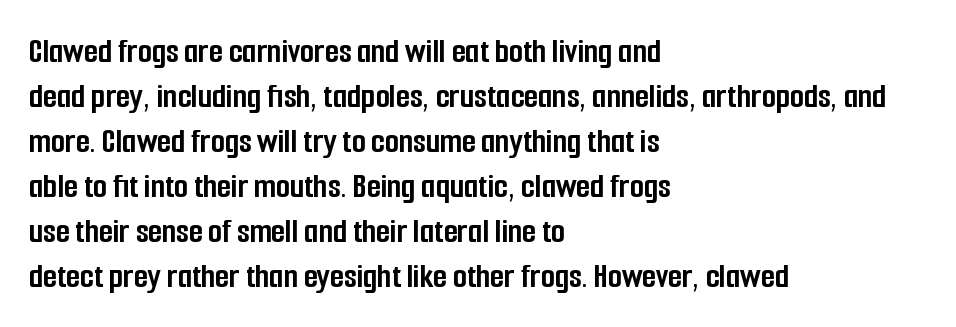
The rendering uses a bold face; every stroke is thick and dark. Italic? Not at all — the glyphs are vertical. Short and long lines alike share a common starting point at left. To sum up the face: it is a sans, with no serifs. Does the leading feel generous? No, just average. Look at the tracking — it's just the regular setting, nothing added.
